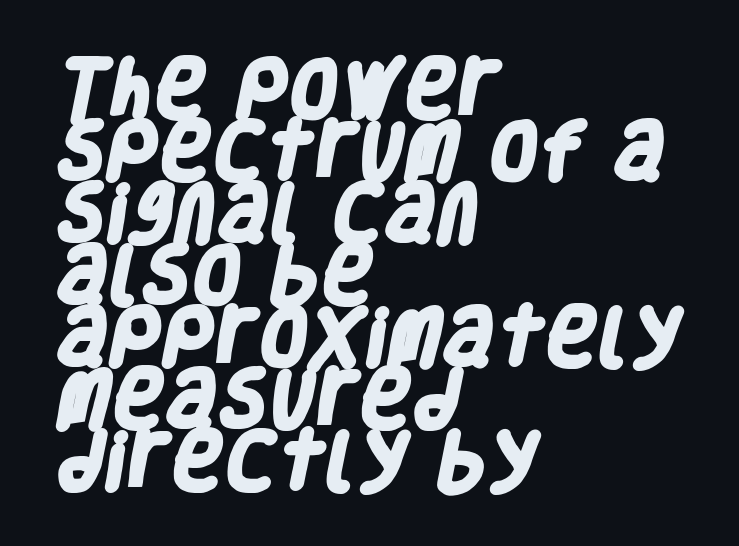
The image shows 64 px heavy, condensed sans-serif type; set left-aligned, tight line spacing (0.97x), normal letter spacing, not underlined; low stroke contrast and a large x-height.
